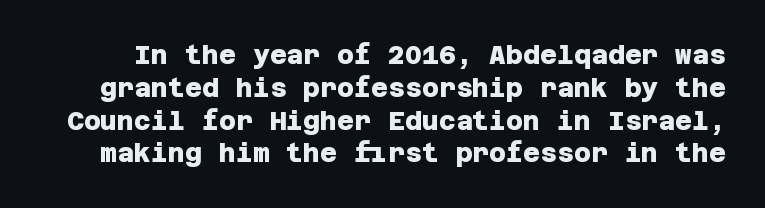
Unmarked baselines from the first word to the last. Tracking here is standard; glyphs follow each other at the usual distance. These words are printed bold, with thick strokes throughout. Regarding leading, the lines here are spaced in the standard way.
